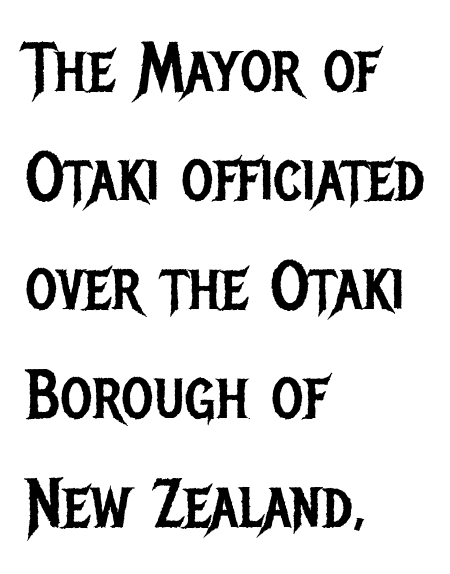
Vertical stems look standard width or narrower in stroke. Vertical strokes here are truly vertical. A typesetter would label this face a sans. Interline gaps are of average width in this sample. Horizontal alignment here is leftward, the default for most running prose. There is no visible air inserted between adjacent glyphs.
